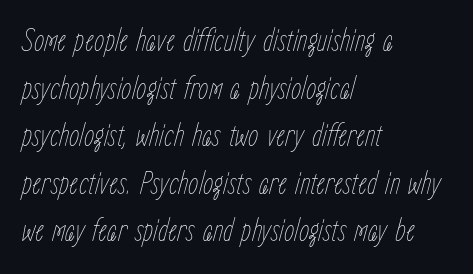
Q: Is the text bold? A: No.
Q: Is the text italic (slanted)? A: Yes, it leans right by about 15 degrees.
Q: Is the text underlined? A: No.
Q: How is the paragraph aligned? A: Left-aligned.
Q: Is the spacing between letters normal or unusually wide? A: Normal.
Q: Is the spacing between lines tight, normal or loose? A: Normal.
Q: Width (condensed, normal, or wide)? A: Condensed.
Q: Stroke contrast? A: Low.
Q: x-height? A: Medium.
Q: Monospaced? A: No.
